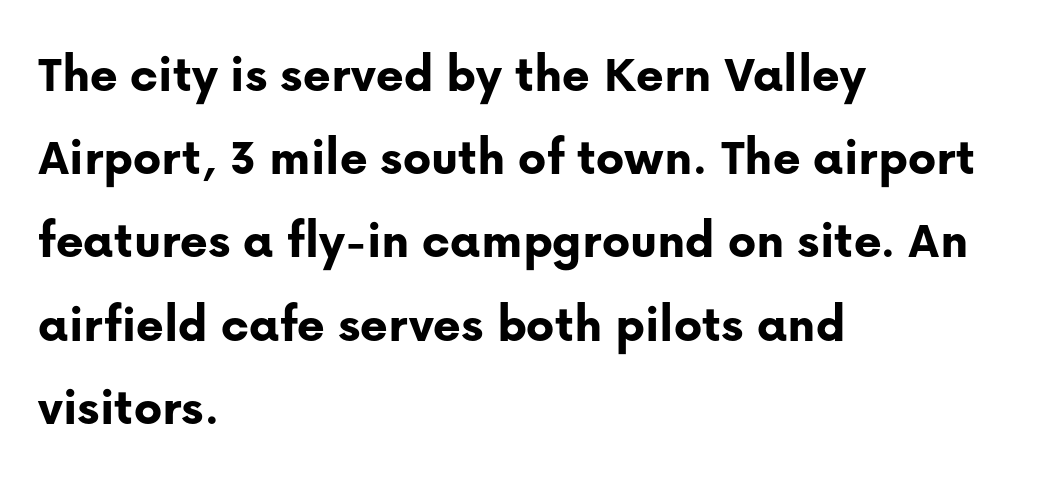
The rag falls on the right side of this text block. The letters advance in unequal steps, a hallmark of proportional type. These lines are composed in type without serifs. Students, this is bold: see how much ink each stroke carries.
